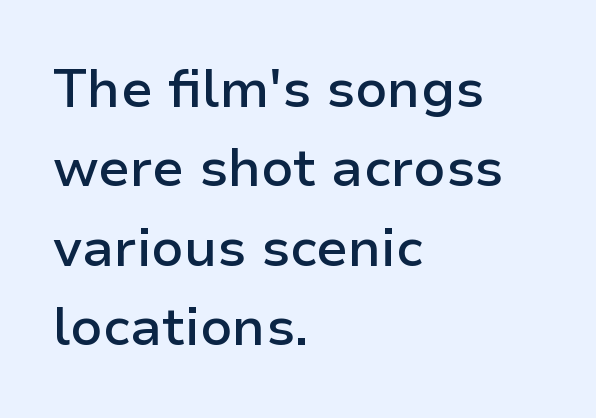
{"serif": "no", "italic": "no", "bold": "semi", "weight": "semibold", "width": "normal", "stroke_contrast": "low", "x_height": "medium", "monospaced": "no", "underline": "no", "align": "left", "line_spacing": "normal", "line_spacing_ratio": 1.5, "letter_spacing": "normal", "letter_spacing_em": 0.0, "glyph_px": 53}
